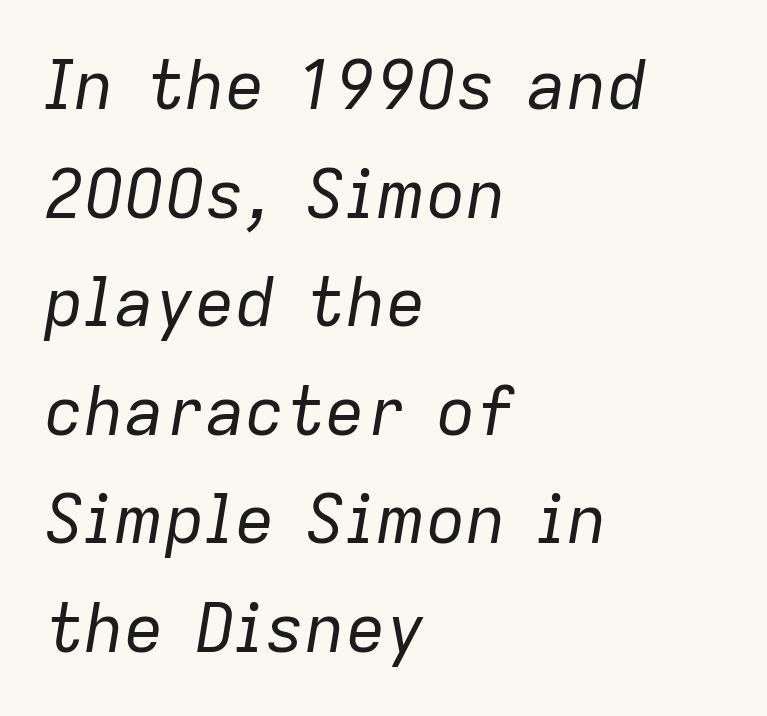
{"italic": "yes", "lean": "right", "slant_degrees": 9, "bold": "no", "weight": "regular", "width": "normal", "stroke_contrast": "low", "x_height": "medium", "monospaced": "no", "underline": "no", "align": "left", "line_spacing": "normal", "line_spacing_ratio": 1.62, "letter_spacing": "normal", "letter_spacing_em": 0.0, "glyph_px": 67}
